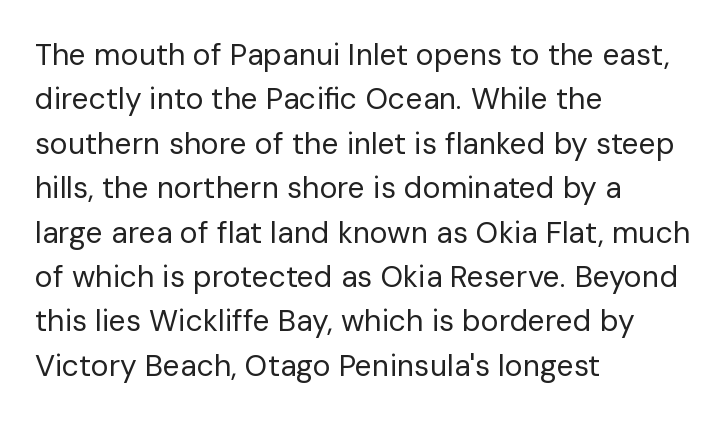
Q: Is the text bold? A: No.
Q: Is the text italic (slanted)? A: No, it is upright.
Q: Is the typeface a serif or a sans-serif typeface? A: Sans-serif.
Q: Is the text underlined? A: No.
Q: How is the paragraph aligned? A: Left-aligned.
Q: Is the spacing between letters normal or unusually wide? A: Normal.
Q: Is the spacing between lines tight, normal or loose? A: Normal.
Q: Width (condensed, normal, or wide)? A: Normal.
Q: Stroke contrast? A: Low.
Q: x-height? A: Medium.
Q: Monospaced? A: No.
